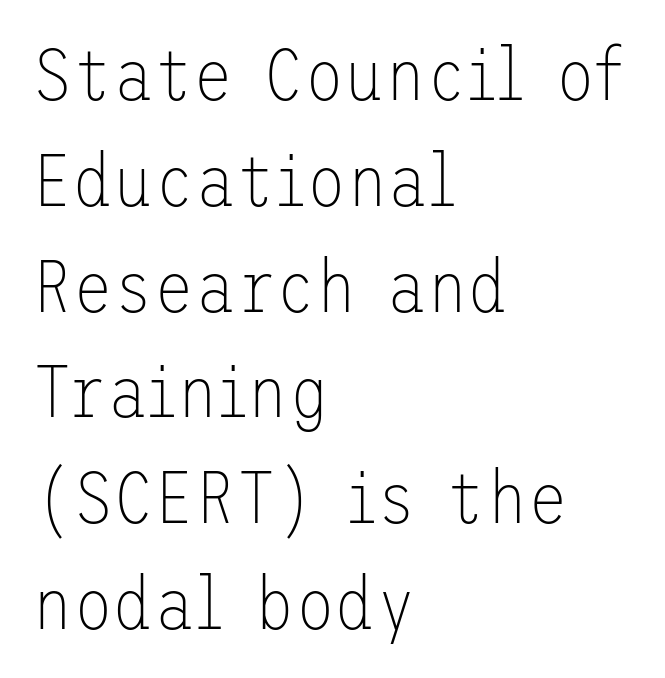
Q: Is the text bold? A: No.
Q: Is the text italic (slanted)? A: No, it is upright.
Q: Is the typeface a serif or a sans-serif typeface? A: Sans-serif.
Q: Is the text underlined? A: No.
Q: How is the paragraph aligned? A: Left-aligned.
Q: Is the spacing between letters normal or unusually wide? A: Normal.
Q: Is the spacing between lines tight, normal or loose? A: Normal.
Q: Width (condensed, normal, or wide)? A: Normal.
Q: Stroke contrast? A: Low.
Q: x-height? A: Medium.
